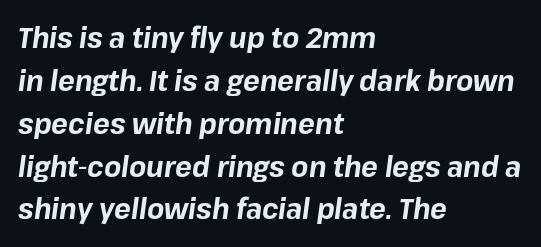
Q: Is the text bold? A: Yes.
Q: Is the text italic (slanted)? A: Yes, it leans right by about 8 degrees.
Q: Is the text underlined? A: No.
Q: How is the paragraph aligned? A: Left-aligned.
Q: Is the spacing between letters normal or unusually wide? A: Normal.
Q: Is the spacing between lines tight, normal or loose? A: Normal.
Q: Width (condensed, normal, or wide)? A: Normal.
Q: Stroke contrast? A: Low.
Q: x-height? A: Medium.
Q: Monospaced? A: No.
